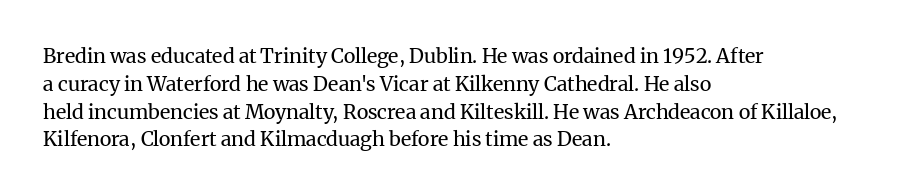
Nothing heavy about these letters — not bold at all. Compared with a centered layout, this one pins lines to the left instead. Spacing between characters is what you'd get straight out of the box. Posture: vertical. Anything drawn beneath the words? Only blank space.
